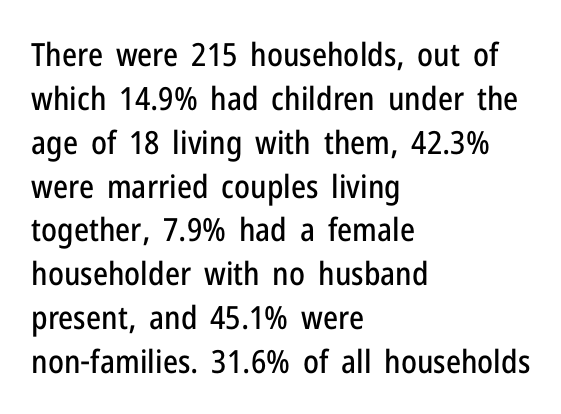
Q: Is the text italic (slanted)? A: No, it is upright.
Q: Is the typeface a serif or a sans-serif typeface? A: Sans-serif.
Q: Is the text underlined? A: No.
Q: How is the paragraph aligned? A: Left-aligned.
Q: Is the spacing between letters normal or unusually wide? A: Normal.
Q: Is the spacing between lines tight, normal or loose? A: Normal.
Q: Width (condensed, normal, or wide)? A: Condensed.
Q: Stroke contrast? A: Low.
Q: x-height? A: Medium.
Q: Monospaced? A: No.
